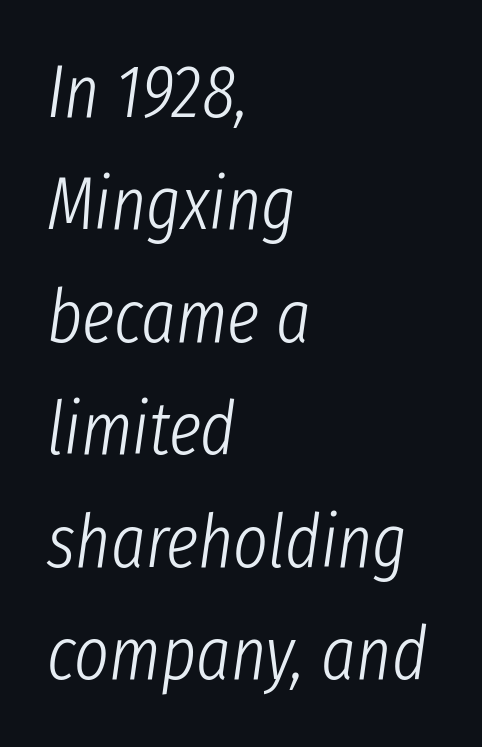
The image shows 74 px light, condensed type, italic (leaning right); set left-aligned, normal line spacing (1.52x), normal letter spacing, not underlined; low stroke contrast and a medium x-height.
